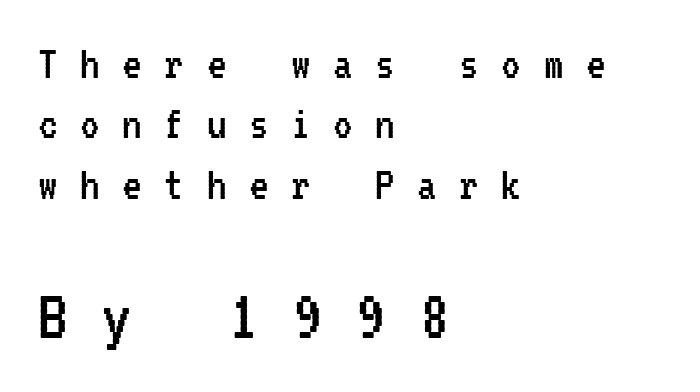
{"serif": "no", "italic": "no", "bold": "no", "weight": "regular", "width": "condensed", "stroke_contrast": "low", "x_height": "medium", "monospaced": "yes", "underline": "no", "align": "left", "line_spacing_ratio": 1.23, "letter_spacing": "wide", "letter_spacing_em": 0.46, "larger_block": "second", "size_ratio": 1.51, "glyph_px": 74}
